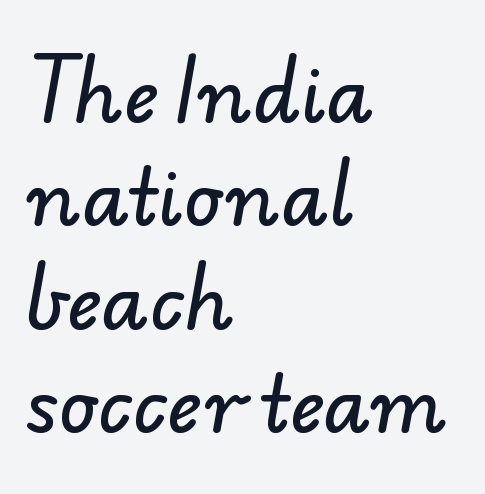
{"serif": "no", "width": "normal", "stroke_contrast": "low", "x_height": "small", "monospaced": "no", "underline": "no", "align": "left", "line_spacing": "normal", "line_spacing_ratio": 1.36, "letter_spacing": "normal", "letter_spacing_em": 0.0, "glyph_px": 76}
